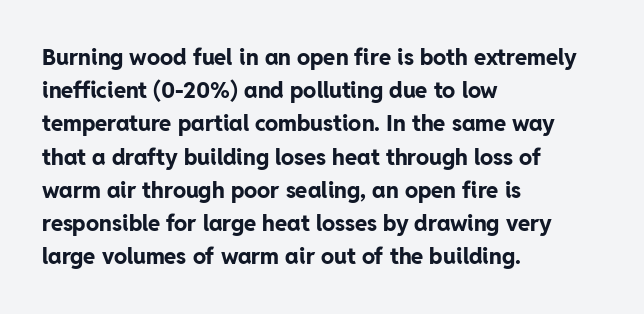
The image shows 22 px bold type, upright; set left-aligned, normal line spacing (1.51x), normal letter spacing, not underlined.
